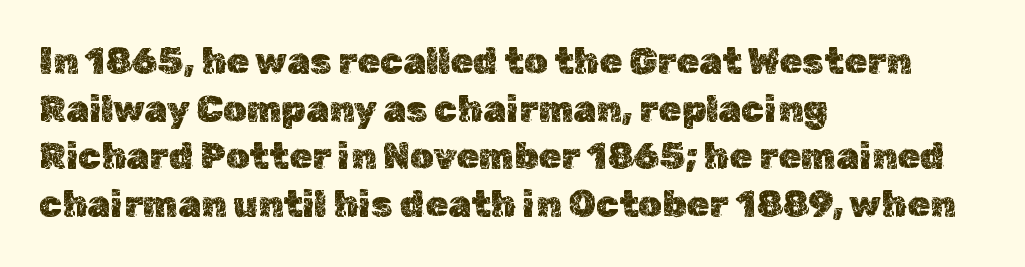
This sample uses an upright cut, with every glyph sitting square on the baseline. The passage shown is typed in a proportional face where columns would drift. Decoration check: the copy has no underline. Glyph-to-glyph distance matches everyday printed text. The rendering anchors every line to the left-hand side. Vertically, the passage feels balanced, rows spaced as you'd expect.
